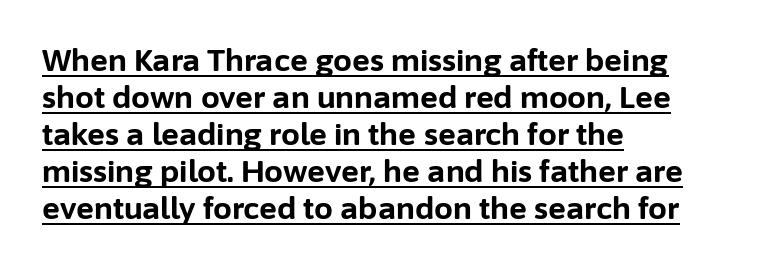
Q: Is the text bold? A: Yes.
Q: Is the text italic (slanted)? A: No, it is upright.
Q: Is the typeface a serif or a sans-serif typeface? A: Sans-serif.
Q: Is the text underlined? A: Yes.
Q: How is the paragraph aligned? A: Left-aligned.
Q: Is the spacing between letters normal or unusually wide? A: Normal.
Q: Width (condensed, normal, or wide)? A: Normal.
Q: Stroke contrast? A: Low.
Q: x-height? A: Medium.
Q: Monospaced? A: No.
